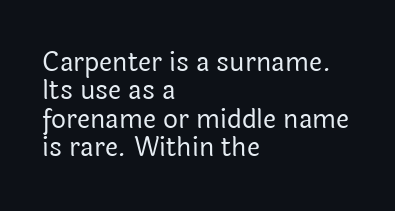
The image shows 26 px text type, upright; set left-aligned, tight line spacing (1.09x), normal letter spacing, not underlined.
